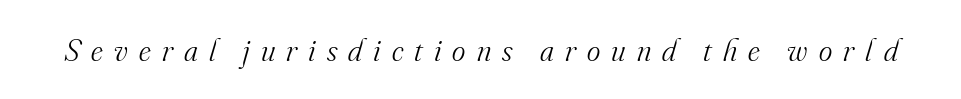
The image shows 32 px light serif type, italic (leaning right); set unusually wide letter spacing (+0.35 em), not underlined; medium stroke contrast and a small x-height.
